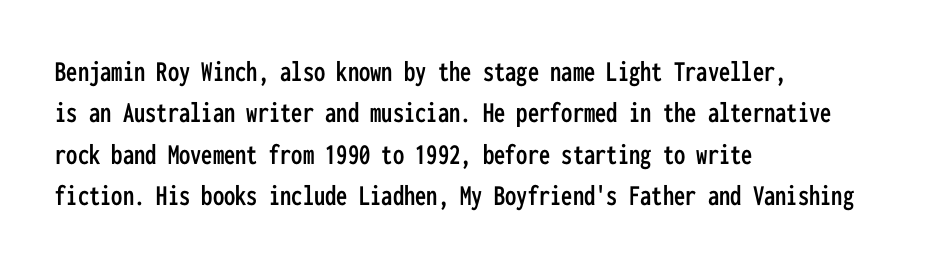
{"serif": "no", "italic": "no", "width": "condensed", "stroke_contrast": "low", "x_height": "medium", "monospaced": "yes", "underline": "no", "align": "left", "line_spacing": "normal", "line_spacing_ratio": 1.38, "letter_spacing": "normal", "letter_spacing_em": 0.0, "glyph_px": 30}
